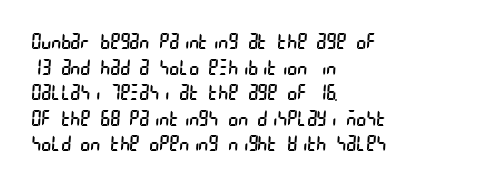
Descenders are the only things crossing below the line. No extra tracking has been applied to these lines. A quiet, ordinary-to-light weight characterises the typeface. Alignment: flush left.
